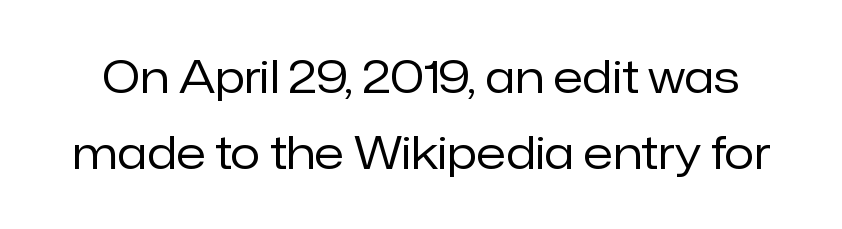
The image shows 44 px regular-weight sans-serif type, upright; set line spacing 1.72x, normal letter spacing, not underlined; low stroke contrast and a medium x-height.
